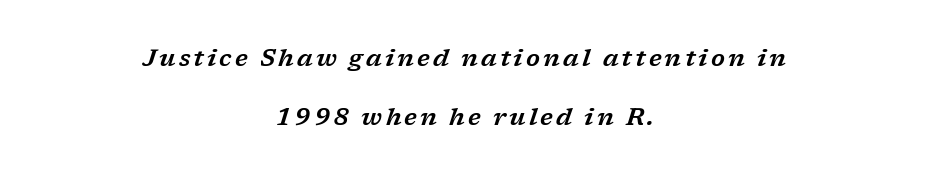
The space directly below the letters is spotless. Notice how the passage keeps no hard edge, just a central spine. You can tell it's italic because the verticals aren't actually vertical. This block would shrink considerably if given ordinary leading; it's expanded now.
